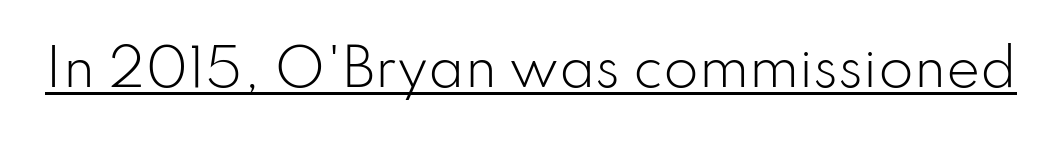
This rendering features underlined lettering. This sample uses plain, unmodified letter spacing. Think of a printed novel: that variable character pitch is what you see here. The typeface has the unassuming heft of standard copy or less.
